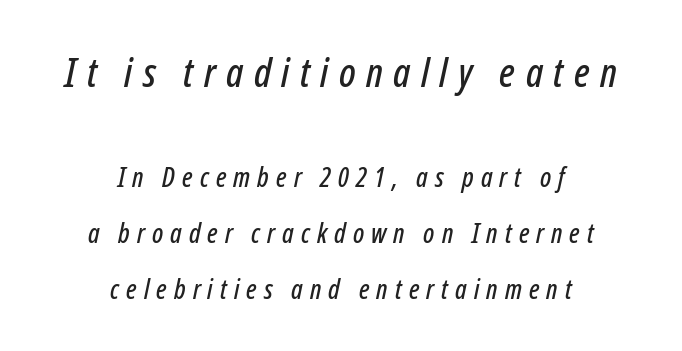
The image shows 40 px condensed type, italic (leaning right); set centered, loose line spacing (2.06x), unusually wide letter spacing (+0.26 em), not underlined; the first (top) block is 1.48x larger; low stroke contrast and a medium x-height.
